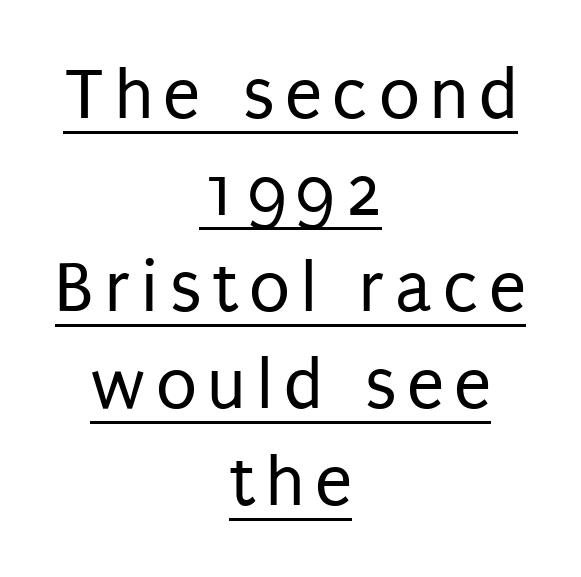
The image shows 75 px regular-weight, condensed sans-serif type, upright; set centered, normal line spacing (1.29x), underlined; low stroke contrast and a large x-height.
